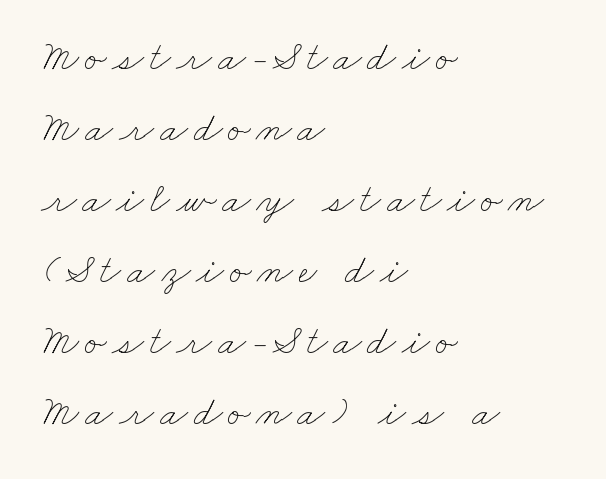
{"bold": "no", "weight": "thin", "width": "wide", "stroke_contrast": "low", "x_height": "small", "monospaced": "no", "underline": "no", "align": "left", "line_spacing_ratio": 1.73, "glyph_px": 41}
